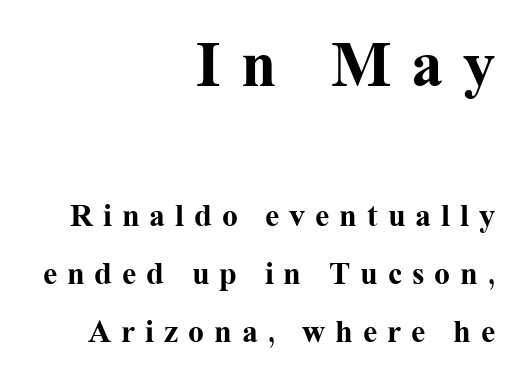
The face used here is seriffed, in the tradition of book romans. The face used here is proportionally spaced, like ordinary book or web type. Chunky letters — that's bold for sure. You get the large type first, then a drop to smaller type. The gap between lines stays unmarked.
